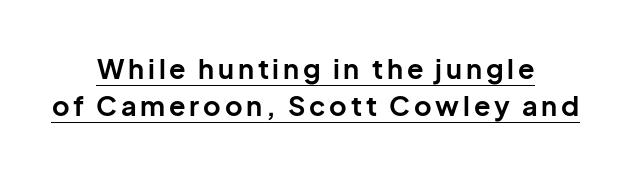
Q: Is the text bold? A: Yes.
Q: Is the text italic (slanted)? A: No, it is upright.
Q: Is the text underlined? A: Yes.
Q: How is the paragraph aligned? A: Centered.
Q: Is the spacing between lines tight, normal or loose? A: Normal.
